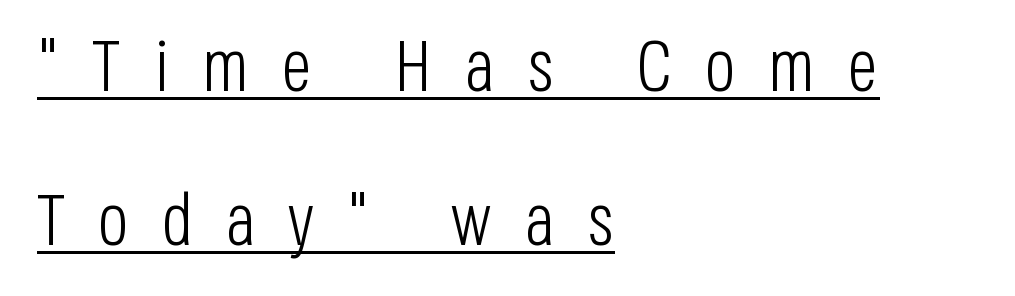
Q: Is the text bold? A: No.
Q: Is the text italic (slanted)? A: No, it is upright.
Q: Is the typeface a serif or a sans-serif typeface? A: Sans-serif.
Q: Is the text underlined? A: Yes.
Q: How is the paragraph aligned? A: Left-aligned.
Q: Is the spacing between letters normal or unusually wide? A: Unusually wide.
Q: Is the spacing between lines tight, normal or loose? A: Loose.
Q: Width (condensed, normal, or wide)? A: Condensed.
Q: Stroke contrast? A: Low.
Q: x-height? A: Large.
Q: Monospaced? A: No.
